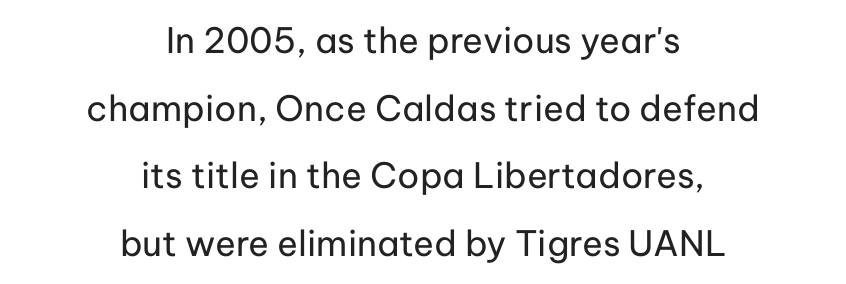
The image shows 35 px regular-weight sans-serif type, upright; set centered, loose line spacing (1.93x), normal letter spacing, not underlined; low stroke contrast and a medium x-height.
